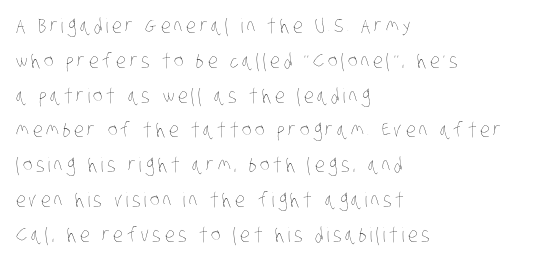
Q: Is the text bold? A: No.
Q: Is the text underlined? A: No.
Q: How is the paragraph aligned? A: Left-aligned.
